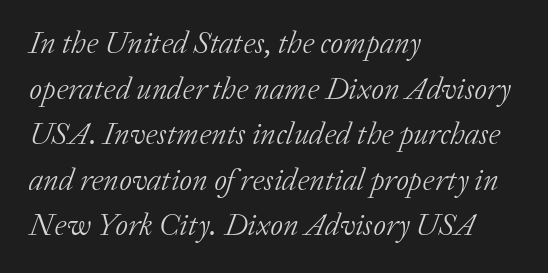
Has an underline been added? It has not. Characters follow at the spacing the type designer built in. One-word summary of the alignment: left. The letters advance in unequal steps, a hallmark of proportional type. In terms of leading, this rendering sits right in the middle. It's the slanting kind of type.
